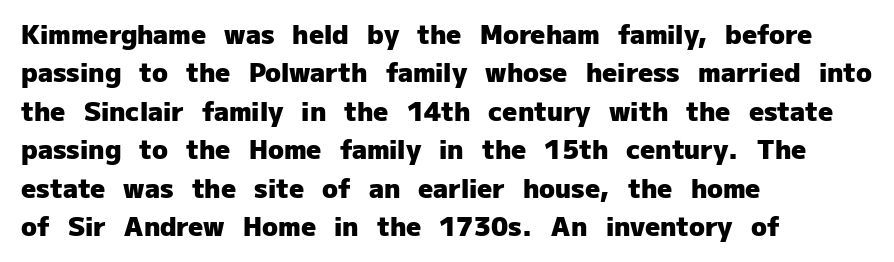
The image shows 26 px bold type, upright; set left-aligned, normal line spacing (1.48x), normal letter spacing, not underlined.
